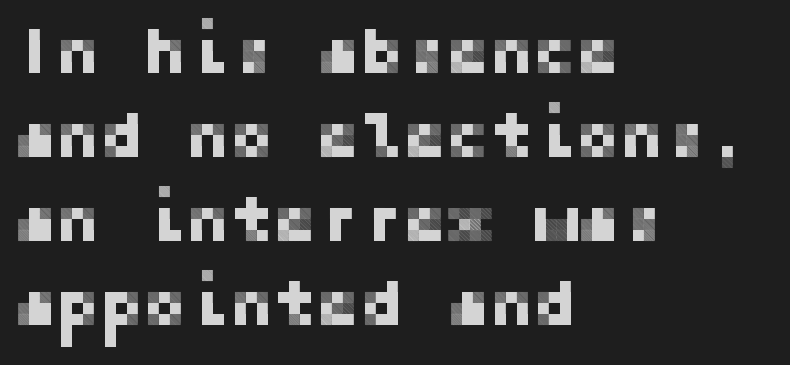
{"serif": "no", "italic": "no", "width": "normal", "stroke_contrast": "low", "x_height": "medium", "underline": "no", "align": "left", "line_spacing": "normal", "line_spacing_ratio": 1.29, "letter_spacing": "normal", "letter_spacing_em": 0.0, "glyph_px": 65}
